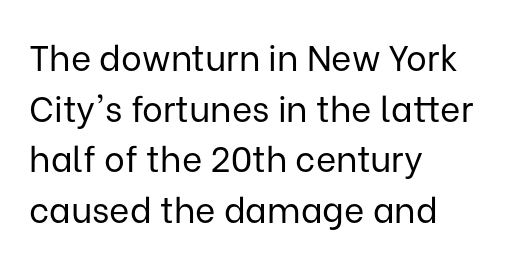
{"serif": "no", "italic": "no", "bold": "no", "weight": "regular", "width": "normal", "stroke_contrast": "low", "x_height": "medium", "monospaced": "no", "underline": "no", "align": "left", "line_spacing": "normal", "line_spacing_ratio": 1.45, "letter_spacing": "normal", "letter_spacing_em": 0.0, "glyph_px": 35}
